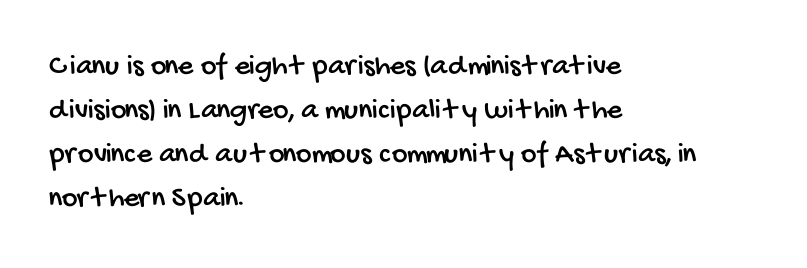
One-word summary of the alignment: left. Quick note: interline space is typical. Tracking value appears to be zero — textbook default spacing. Is this a sans? Yes — the strokes have no serifs. Underline: absent.
